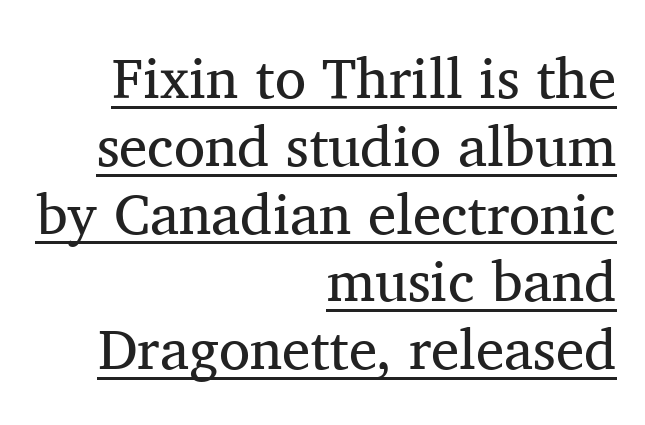
Q: Is the text bold? A: No.
Q: Is the text italic (slanted)? A: No, it is upright.
Q: Is the typeface a serif or a sans-serif typeface? A: Serif.
Q: Is the text underlined? A: Yes.
Q: How is the paragraph aligned? A: Right-aligned.
Q: Is the spacing between letters normal or unusually wide? A: Normal.
Q: Width (condensed, normal, or wide)? A: Normal.
Q: Stroke contrast? A: Medium.
Q: x-height? A: Medium.
Q: Monospaced? A: No.
